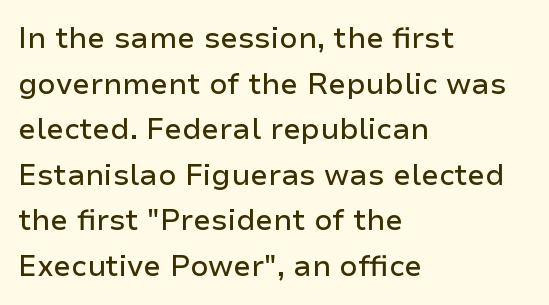
This sample keeps an unexceptional amount of space between lines. Posture: vertical. Looks like regular typesetting: each glyph gets only the width it needs. Descenders are the only things crossing below the line.
